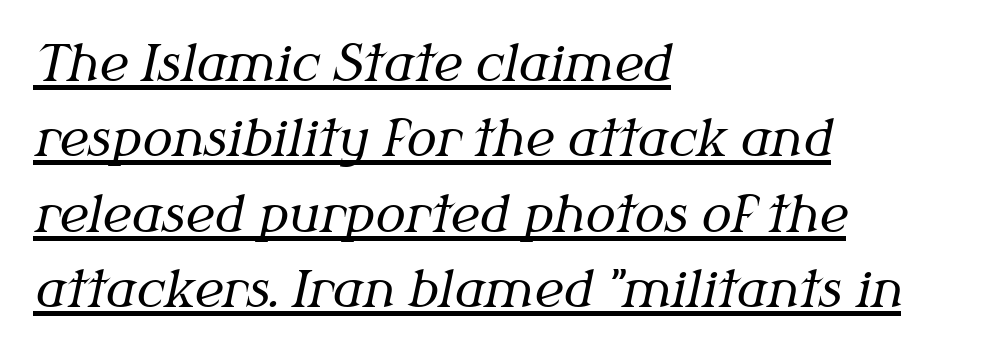
The image shows 50 px regular-weight serif type, italic (leaning right); set left-aligned, normal line spacing (1.51x), normal letter spacing, underlined; medium stroke contrast and a medium x-height.
